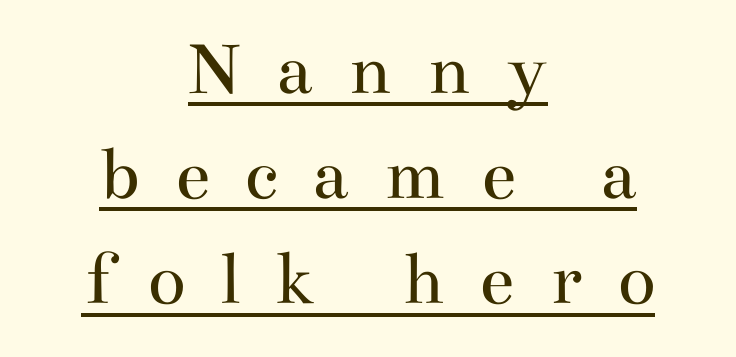
Q: Is the text bold? A: No.
Q: Is the text italic (slanted)? A: No, it is upright.
Q: Is the typeface a serif or a sans-serif typeface? A: Serif.
Q: Is the text underlined? A: Yes.
Q: How is the paragraph aligned? A: Centered.
Q: Is the spacing between letters normal or unusually wide? A: Unusually wide.
Q: Is the spacing between lines tight, normal or loose? A: Normal.
Q: Width (condensed, normal, or wide)? A: Wide.
Q: Stroke contrast? A: Medium.
Q: x-height? A: Small.
Q: Monospaced? A: No.
